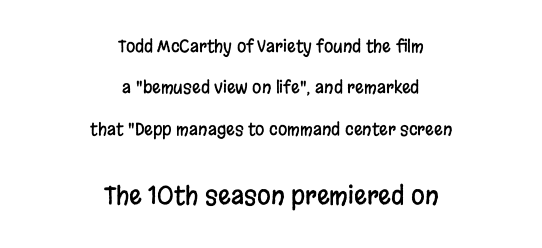
Q: Is the text italic (slanted)? A: No, it is upright.
Q: Is the text underlined? A: No.
Q: How is the paragraph aligned? A: Centered.
Q: Is the spacing between letters normal or unusually wide? A: Normal.
Q: Is the spacing between lines tight, normal or loose? A: Loose.
Q: Which block of text is set in a larger size, the first (top) or the second (bottom)? A: The second (bottom) one.
